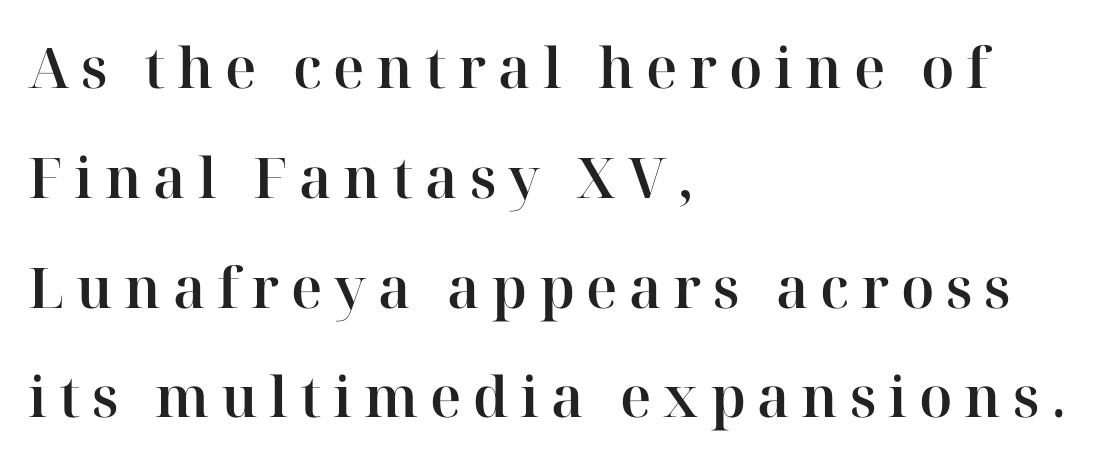
{"serif": "yes", "italic": "no", "width": "normal", "stroke_contrast": "high", "x_height": "medium", "monospaced": "no", "underline": "no", "align": "left", "line_spacing": "loose", "line_spacing_ratio": 1.96, "letter_spacing": "wide", "letter_spacing_em": 0.21, "glyph_px": 56}
